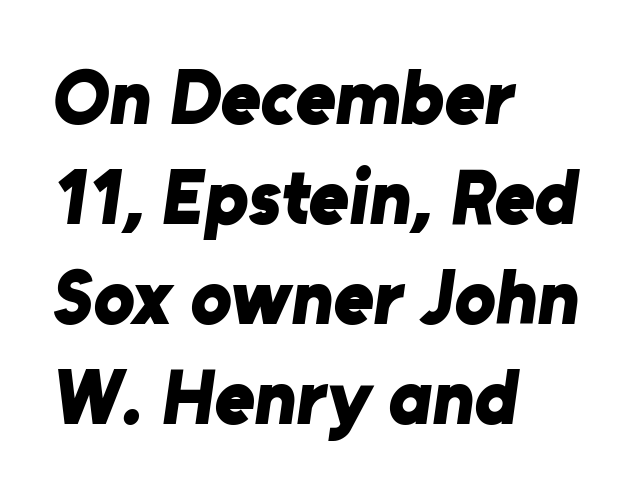
The image shows 77 px bold sans-serif type; set left-aligned, normal line spacing (1.3x), normal letter spacing, not underlined; low stroke contrast and a medium x-height.
